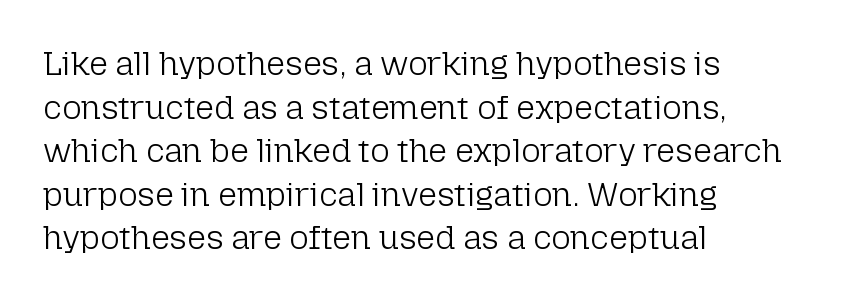
Q: Is the text bold? A: No.
Q: Is the text italic (slanted)? A: No, it is upright.
Q: Is the typeface a serif or a sans-serif typeface? A: Sans-serif.
Q: Is the text underlined? A: No.
Q: How is the paragraph aligned? A: Left-aligned.
Q: Is the spacing between letters normal or unusually wide? A: Normal.
Q: Is the spacing between lines tight, normal or loose? A: Normal.
Q: Width (condensed, normal, or wide)? A: Normal.
Q: Stroke contrast? A: Low.
Q: x-height? A: Medium.
Q: Monospaced? A: No.
